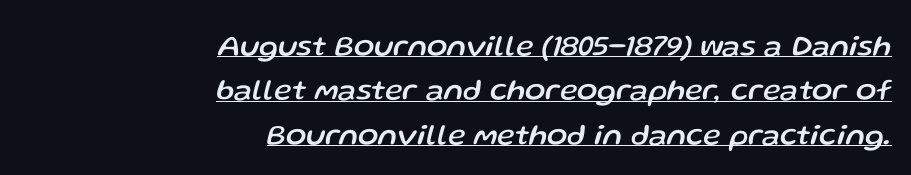
The image shows 30 px text type, italic (leaning right); set right-aligned, normal line spacing (1.48x), normal letter spacing, underlined; low stroke contrast and a medium x-height.
